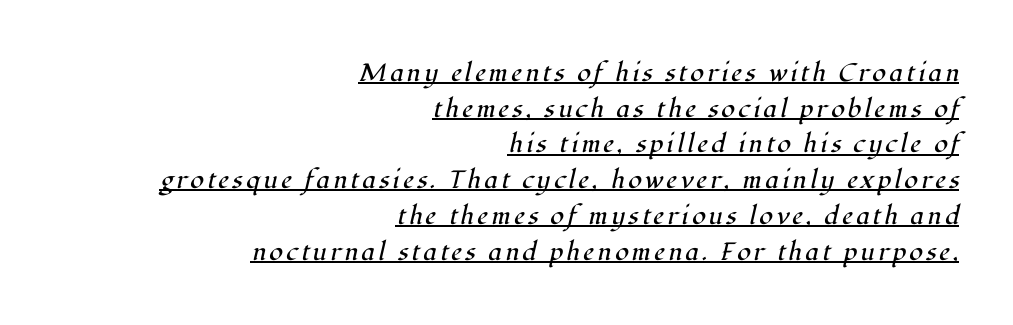
Q: Is the text bold? A: No.
Q: Is the text italic (slanted)? A: Yes, it leans right by about 12 degrees.
Q: Is the text underlined? A: Yes.
Q: How is the paragraph aligned? A: Right-aligned.
Q: Is the spacing between lines tight, normal or loose? A: Normal.
